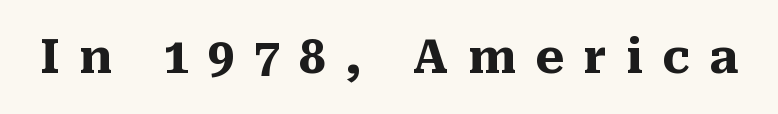
Spacing between characters has been opened up far beyond the box default. The words here are not underlined. Each glyph is drawn with heavy, bold strokes. Classification — serif.
